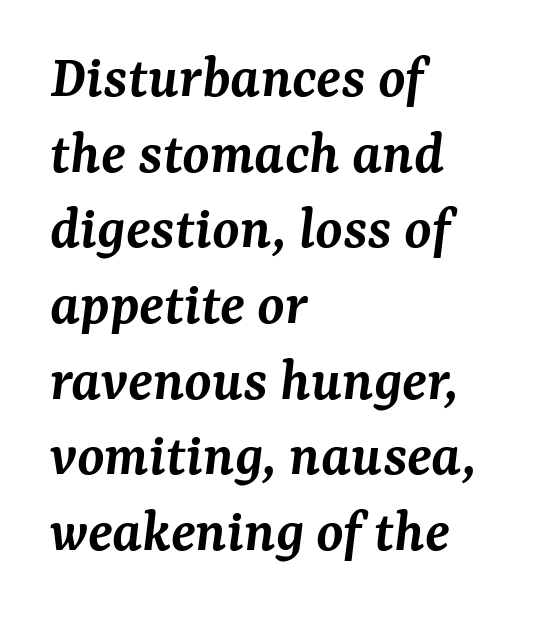
The characters look somewhat weighty, a semibold short of true bold. The rag falls on the right side of this text block. The rendering shows small feet on the letterforms — a serif design. Spacing verdict: proportional, widths tailored to each character. Words appear dense and cohesive because spacing is normal. The glyphs are unaccompanied by any horizontal stroke below them.
